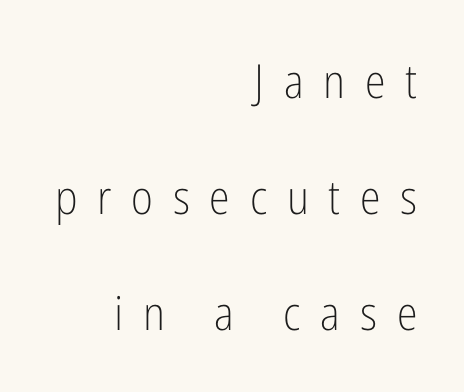
The image shows 47 px light, condensed sans-serif type, upright; set right-aligned, loose line spacing (2.47x), unusually wide letter spacing (+0.42 em), not underlined; low stroke contrast and a medium x-height.
